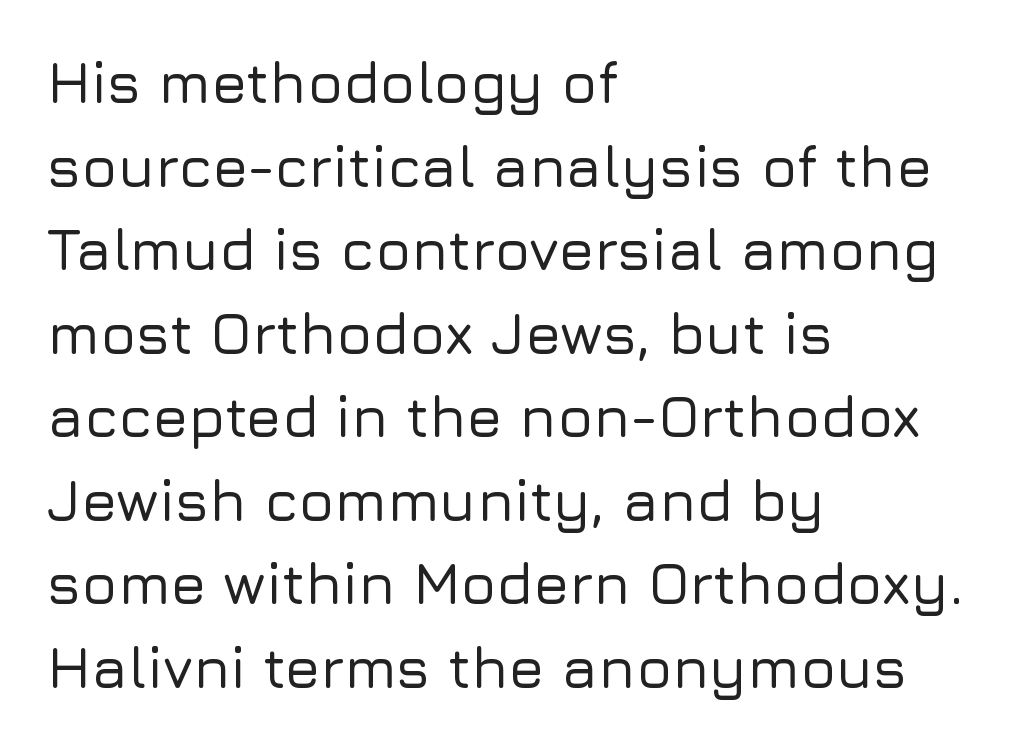
{"serif": "no", "italic": "no", "width": "normal", "stroke_contrast": "low", "x_height": "medium", "monospaced": "no", "underline": "no", "align": "left", "line_spacing": "normal", "line_spacing_ratio": 1.44, "letter_spacing": "normal", "letter_spacing_em": 0.0, "glyph_px": 58}
